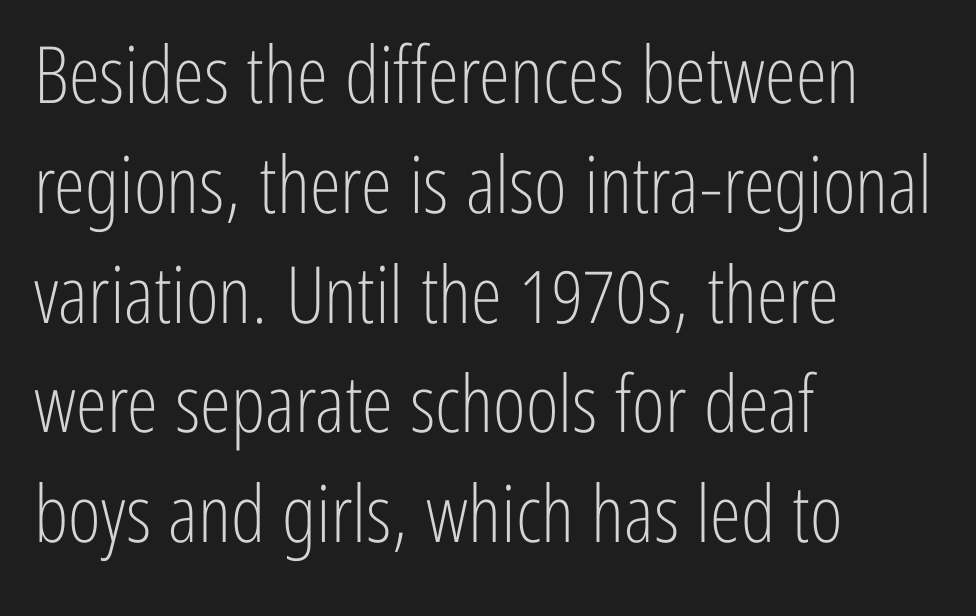
Designer's note — italics off, roman on. These lines stack with their left ends in a neat column. The letters advance in unequal steps, a hallmark of proportional type. Quick note: interline space is typical. Vertical stems look standard width or narrower in stroke. I'd call this a sans setting — the letters go barefoot.
